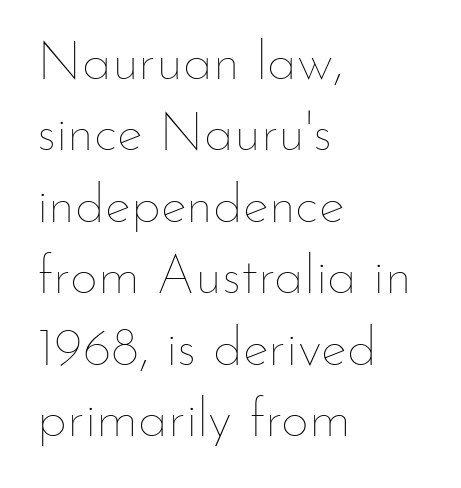
The image shows 55 px thin type, upright; set left-aligned, normal line spacing (1.3x), normal letter spacing, not underlined; low stroke contrast and a small x-height.
